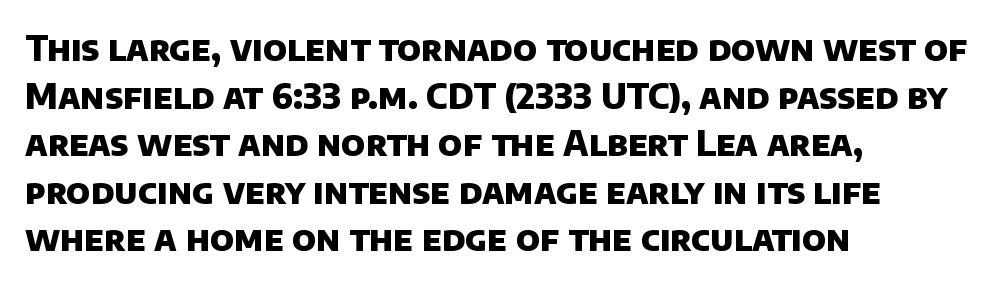
{"serif": "no", "bold": "yes", "weight": "heavy", "width": "normal", "stroke_contrast": "low", "x_height": "large", "monospaced": "no", "underline": "no", "align": "left", "line_spacing": "normal", "line_spacing_ratio": 1.4, "letter_spacing": "normal", "letter_spacing_em": 0.0, "glyph_px": 34}
